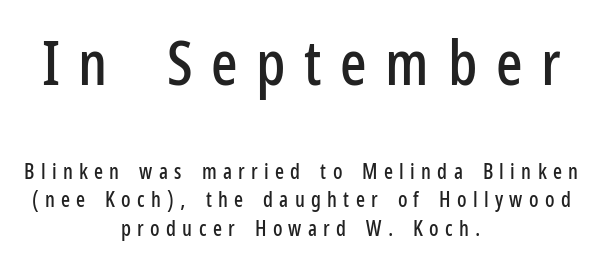
Q: Is the text italic (slanted)? A: No, it is upright.
Q: Is the typeface a serif or a sans-serif typeface? A: Sans-serif.
Q: Is the text underlined? A: No.
Q: How is the paragraph aligned? A: Centered.
Q: Is the spacing between letters normal or unusually wide? A: Unusually wide.
Q: Is the spacing between lines tight, normal or loose? A: Normal.
Q: Which block of text is set in a larger size, the first (top) or the second (bottom)? A: The first (top) one.
Q: Width (condensed, normal, or wide)? A: Condensed.
Q: Stroke contrast? A: Low.
Q: x-height? A: Medium.
Q: Monospaced? A: No.
